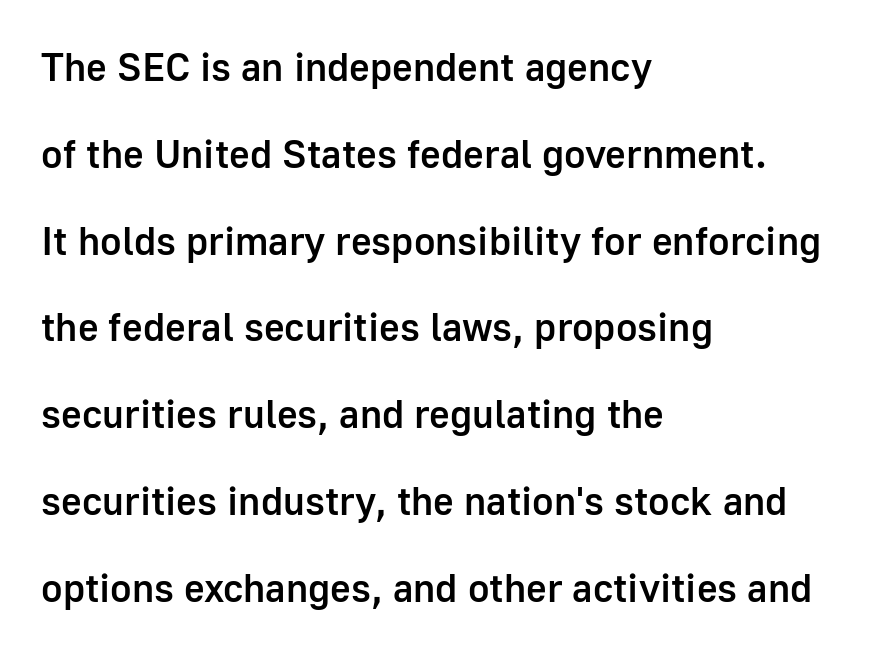
Q: Is the text bold? A: Semi-bold.
Q: Is the text italic (slanted)? A: No, it is upright.
Q: Is the typeface a serif or a sans-serif typeface? A: Sans-serif.
Q: Is the text underlined? A: No.
Q: How is the paragraph aligned? A: Left-aligned.
Q: Is the spacing between letters normal or unusually wide? A: Normal.
Q: Is the spacing between lines tight, normal or loose? A: Loose.
Q: Width (condensed, normal, or wide)? A: Normal.
Q: Stroke contrast? A: Low.
Q: x-height? A: Medium.
Q: Monospaced? A: No.
